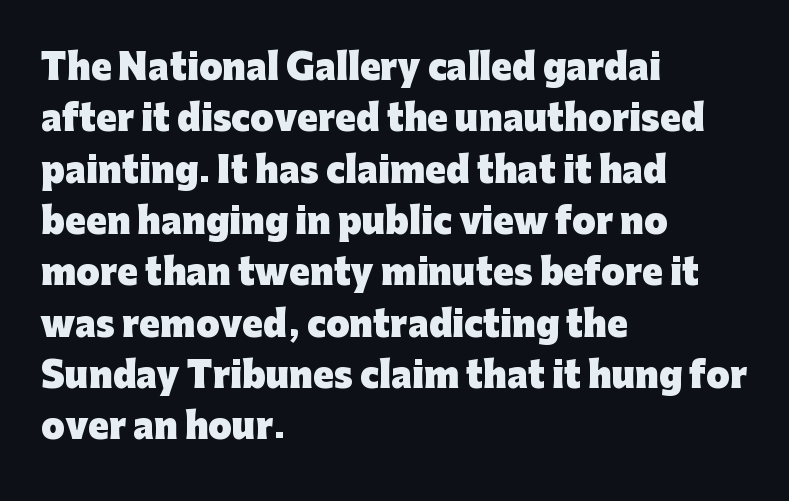
{"serif": "no", "italic": "no", "bold": "yes", "weight": "heavy", "width": "normal", "stroke_contrast": "low", "x_height": "medium", "monospaced": "no", "underline": "no", "align": "left", "line_spacing": "normal", "line_spacing_ratio": 1.51, "letter_spacing": "normal", "letter_spacing_em": 0.0, "glyph_px": 34}
